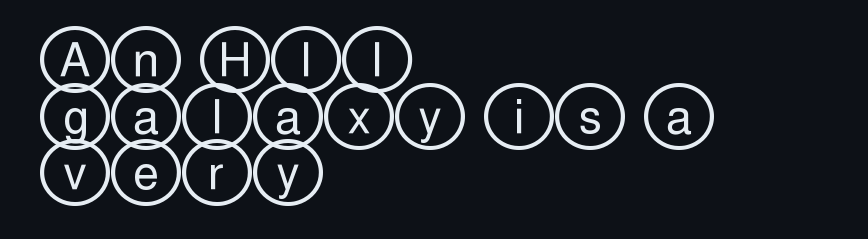
{"italic": "no", "width": "wide", "x_height": "large", "underline": "no", "align": "left", "line_spacing_ratio": 1.23, "letter_spacing": "normal", "letter_spacing_em": 0.0, "glyph_px": 46}
